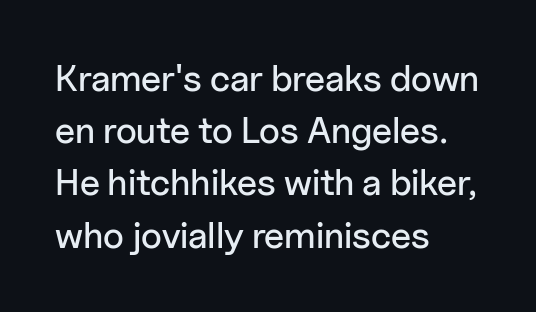
Q: Is the text italic (slanted)? A: No, it is upright.
Q: Is the typeface a serif or a sans-serif typeface? A: Sans-serif.
Q: Is the text underlined? A: No.
Q: How is the paragraph aligned? A: Left-aligned.
Q: Is the spacing between letters normal or unusually wide? A: Normal.
Q: Is the spacing between lines tight, normal or loose? A: Normal.
Q: Width (condensed, normal, or wide)? A: Normal.
Q: Stroke contrast? A: Low.
Q: x-height? A: Medium.
Q: Monospaced? A: No.
